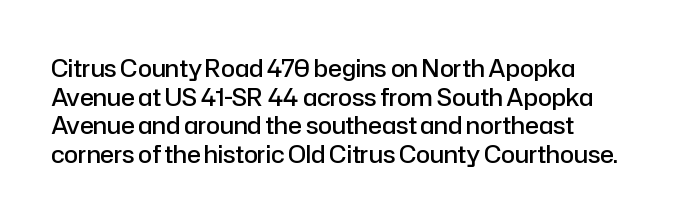
{"italic": "no", "bold": "semi", "underline": "no", "line_spacing_ratio": 1.24, "letter_spacing": "normal", "letter_spacing_em": 0.0, "glyph_px": 23}
